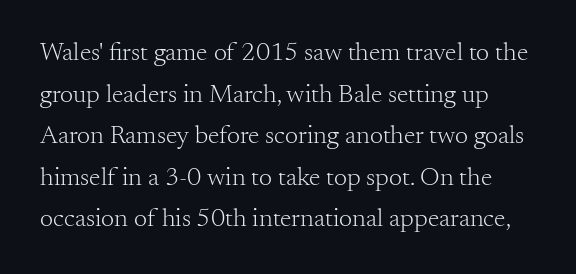
Q: Is the text bold? A: No.
Q: Is the text italic (slanted)? A: No, it is upright.
Q: Is the text underlined? A: No.
Q: Is the spacing between letters normal or unusually wide? A: Normal.
Q: Is the spacing between lines tight, normal or loose? A: Normal.
